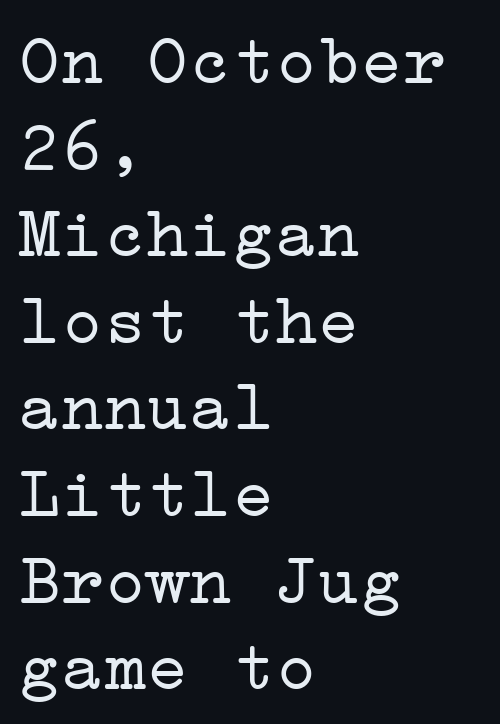
Q: Is the text bold? A: No.
Q: Is the text italic (slanted)? A: No, it is upright.
Q: Is the typeface a serif or a sans-serif typeface? A: Serif.
Q: Is the text underlined? A: No.
Q: How is the paragraph aligned? A: Left-aligned.
Q: Is the spacing between letters normal or unusually wide? A: Normal.
Q: Width (condensed, normal, or wide)? A: Wide.
Q: Stroke contrast? A: Low.
Q: x-height? A: Medium.
